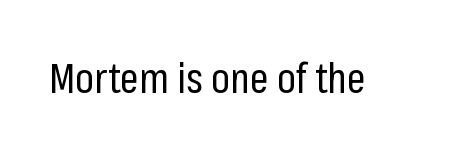
Q: Is the text bold? A: No.
Q: Is the text italic (slanted)? A: No, it is upright.
Q: Is the typeface a serif or a sans-serif typeface? A: Sans-serif.
Q: Is the text underlined? A: No.
Q: Is the spacing between letters normal or unusually wide? A: Normal.
Q: Width (condensed, normal, or wide)? A: Condensed.
Q: Stroke contrast? A: Low.
Q: x-height? A: Medium.
Q: Monospaced? A: No.
